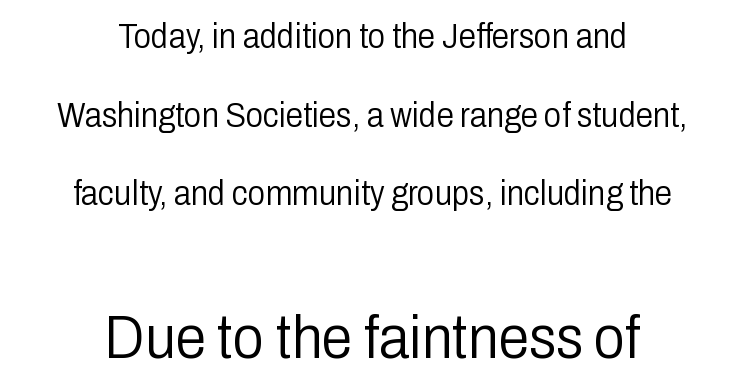
Q: Is the text bold? A: No.
Q: Is the text italic (slanted)? A: No, it is upright.
Q: Is the typeface a serif or a sans-serif typeface? A: Sans-serif.
Q: Is the text underlined? A: No.
Q: How is the paragraph aligned? A: Centered.
Q: Is the spacing between letters normal or unusually wide? A: Normal.
Q: Is the spacing between lines tight, normal or loose? A: Loose.
Q: Which block of text is set in a larger size, the first (top) or the second (bottom)? A: The second (bottom) one.
Q: Width (condensed, normal, or wide)? A: Condensed.
Q: Stroke contrast? A: Low.
Q: x-height? A: Medium.
Q: Monospaced? A: No.
